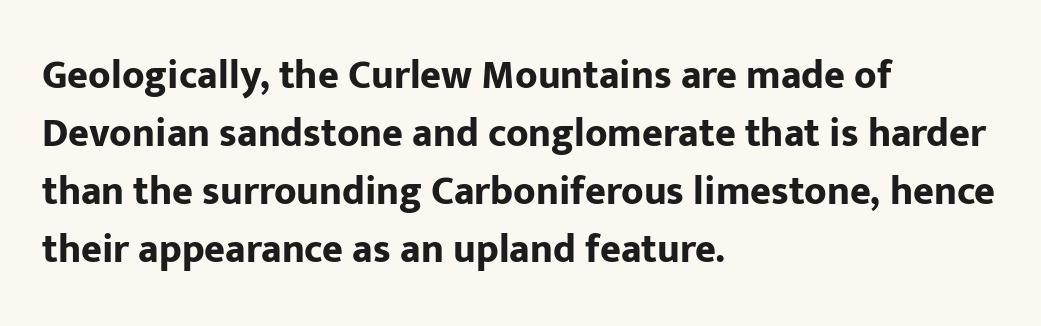
{"serif": "no", "italic": "no", "bold": "yes", "weight": "bold", "width": "normal", "stroke_contrast": "low", "x_height": "medium", "monospaced": "no", "underline": "no", "align": "left", "line_spacing": "normal", "line_spacing_ratio": 1.45, "letter_spacing": "normal", "letter_spacing_em": 0.0, "glyph_px": 40}
